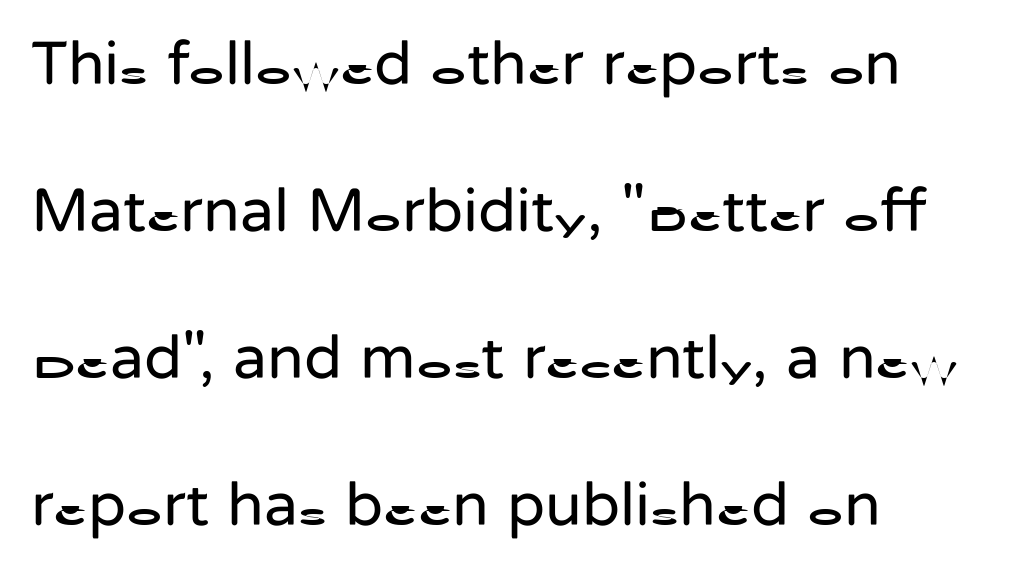
The image shows 62 px regular-weight sans-serif type, upright; set left-aligned, loose line spacing (2.37x), normal letter spacing, not underlined; low stroke contrast and a medium x-height.
